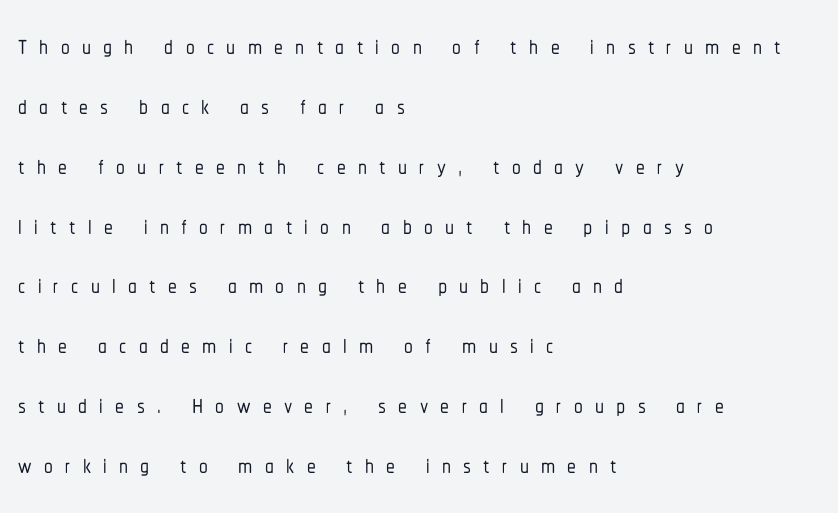
Q: Is the text italic (slanted)? A: No, it is upright.
Q: Is the typeface a serif or a sans-serif typeface? A: Sans-serif.
Q: Is the text underlined? A: No.
Q: How is the paragraph aligned? A: Left-aligned.
Q: Is the spacing between letters normal or unusually wide? A: Unusually wide.
Q: Width (condensed, normal, or wide)? A: Condensed.
Q: Stroke contrast? A: Low.
Q: x-height? A: Medium.
Q: Monospaced? A: No.
